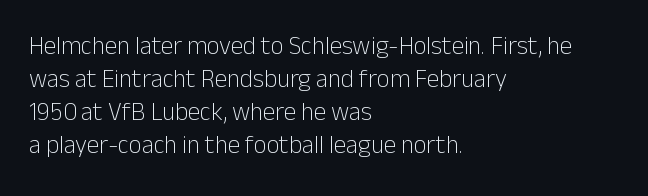
{"italic": "no", "bold": "no", "underline": "no", "align": "left", "line_spacing": "normal", "line_spacing_ratio": 1.32, "letter_spacing": "normal", "letter_spacing_em": 0.0, "glyph_px": 25}
